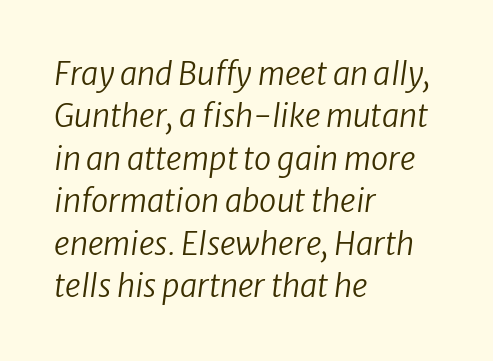
The image shows 31 px regular-weight type, italic (leaning right); set left-aligned, normal line spacing (1.37x), normal letter spacing, not underlined; low stroke contrast and a medium x-height.
